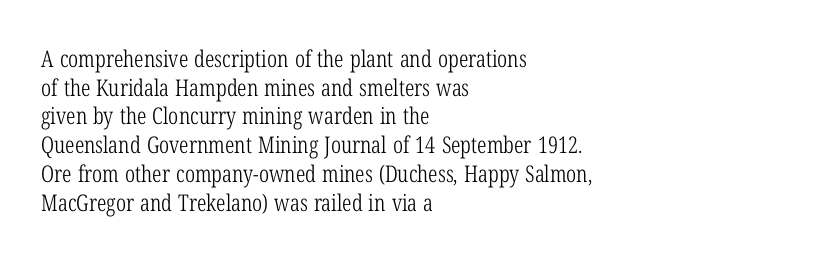
The lines sit at an ordinary, default distance from one another. The text block is weighted toward the left margin, trailing off unevenly rightward. Tracking value appears to be zero — textbook default spacing. Has an underline been added? It has not. Stroke mass is kept to a normal reading level or below.
